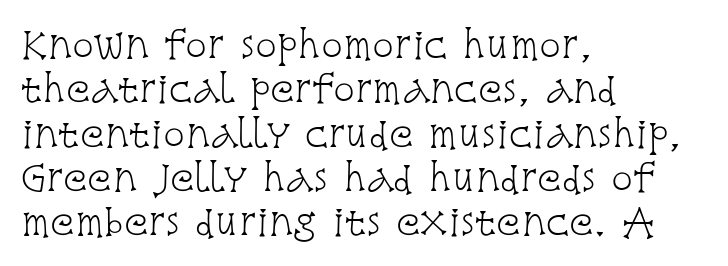
Q: Is the text bold? A: No.
Q: Is the text italic (slanted)? A: No, it is upright.
Q: Is the typeface a serif or a sans-serif typeface? A: Serif.
Q: Is the text underlined? A: No.
Q: How is the paragraph aligned? A: Left-aligned.
Q: Is the spacing between letters normal or unusually wide? A: Normal.
Q: Width (condensed, normal, or wide)? A: Condensed.
Q: Stroke contrast? A: Low.
Q: x-height? A: Large.
Q: Monospaced? A: No.
